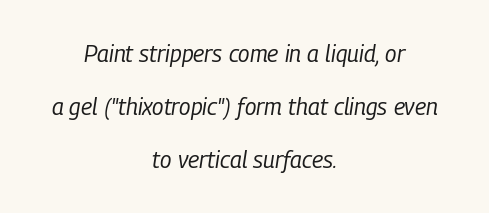
The image shows 23 px text type, italic (leaning right); set centered, loose line spacing (2.3x), normal letter spacing, not underlined.
